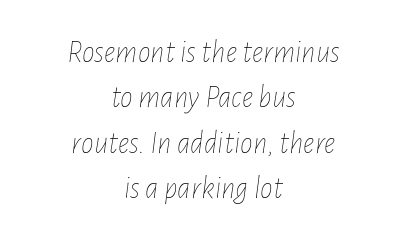
Look at the tracking — it's just the regular setting, nothing added. Weight class: somewhere from thin through regular. The lines are quadded center. Characters are canted at an angle relative to the baseline's perpendicular. A typesetter would call this proportional, since set widths differ per character. Underline: absent.
